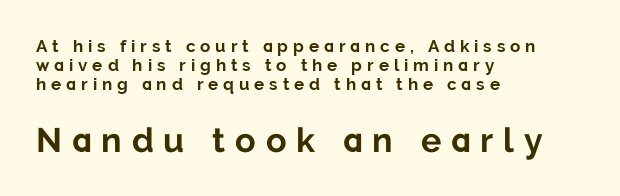
{"serif": "no", "italic": "no", "bold": "yes", "weight": "bold", "width": "normal", "stroke_contrast": "low", "x_height": "medium", "monospaced": "no", "underline": "no", "align": "left", "line_spacing": "tight", "line_spacing_ratio": 1.11, "letter_spacing": "wide", "letter_spacing_em": 0.29, "larger_block": "second", "size_ratio": 2.0, "glyph_px": 34}
